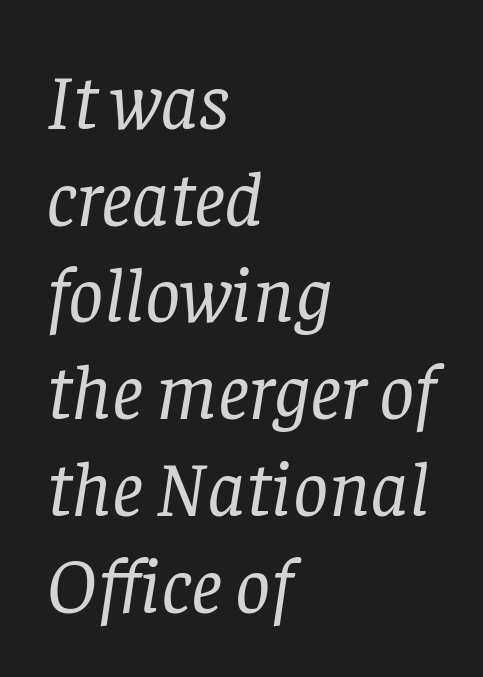
The image shows 78 px regular-weight serif type, italic (leaning right); set left-aligned, line spacing 1.24x, normal letter spacing, not underlined; low stroke contrast and a large x-height.
